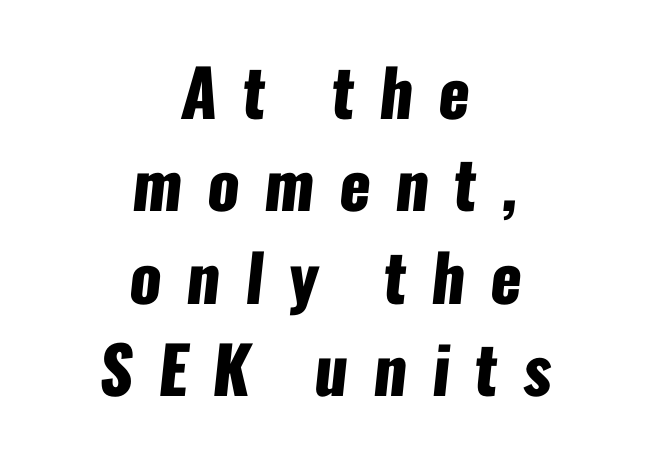
Q: Is the text bold? A: Yes.
Q: Is the typeface a serif or a sans-serif typeface? A: Sans-serif.
Q: Is the text underlined? A: No.
Q: How is the paragraph aligned? A: Centered.
Q: Is the spacing between letters normal or unusually wide? A: Unusually wide.
Q: Is the spacing between lines tight, normal or loose? A: Normal.
Q: Width (condensed, normal, or wide)? A: Condensed.
Q: Stroke contrast? A: Low.
Q: x-height? A: Medium.
Q: Monospaced? A: No.
